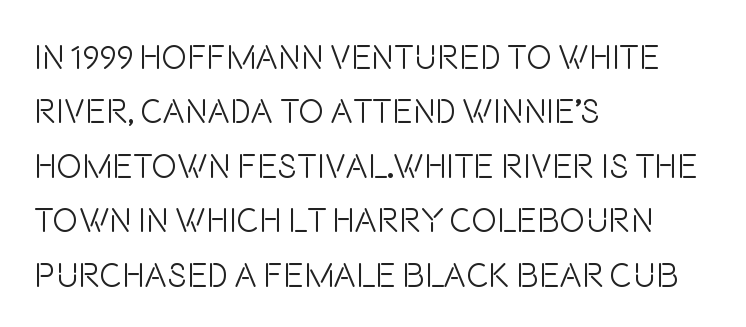
This sample uses plain, unmodified letter spacing. The line-height multiplier appears to be the usual default. Posture: upright roman. The passage shown is typed in a proportional face where columns would drift.
